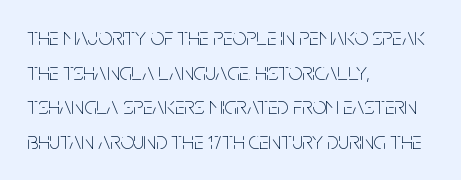
{"italic": "no", "bold": "no", "underline": "no", "align": "left", "line_spacing": "normal", "line_spacing_ratio": 1.44, "letter_spacing": "normal", "letter_spacing_em": 0.0, "glyph_px": 24}
